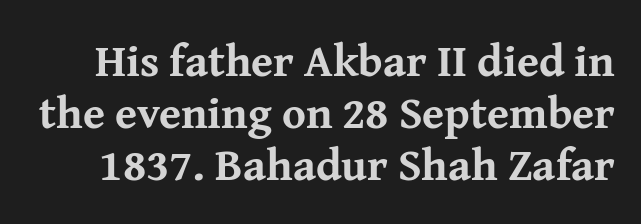
{"serif": "yes", "italic": "no", "bold": "yes", "weight": "bold", "width": "normal", "stroke_contrast": "medium", "x_height": "medium", "monospaced": "no", "underline": "no", "line_spacing_ratio": 1.16, "letter_spacing": "normal", "letter_spacing_em": 0.0, "glyph_px": 45}
